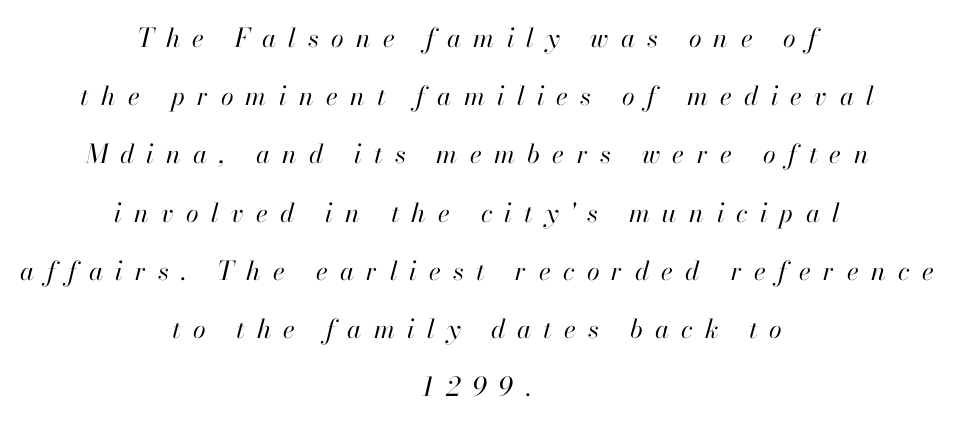
The image shows 26 px text type, italic (leaning right); set centered, loose line spacing (2.24x), unusually wide letter spacing (+0.47 em), not underlined.
